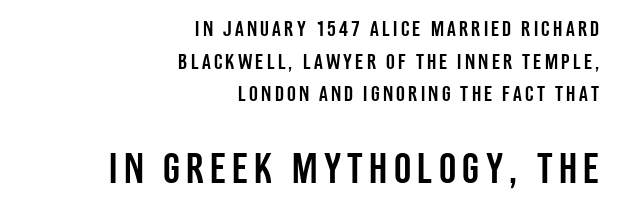
Q: Is the text italic (slanted)? A: No, it is upright.
Q: Is the typeface a serif or a sans-serif typeface? A: Sans-serif.
Q: Is the text underlined? A: No.
Q: How is the paragraph aligned? A: Right-aligned.
Q: Is the spacing between lines tight, normal or loose? A: Normal.
Q: Which block of text is set in a larger size, the first (top) or the second (bottom)? A: The second (bottom) one.
Q: Width (condensed, normal, or wide)? A: Condensed.
Q: Stroke contrast? A: Low.
Q: x-height? A: Large.
Q: Monospaced? A: No.
